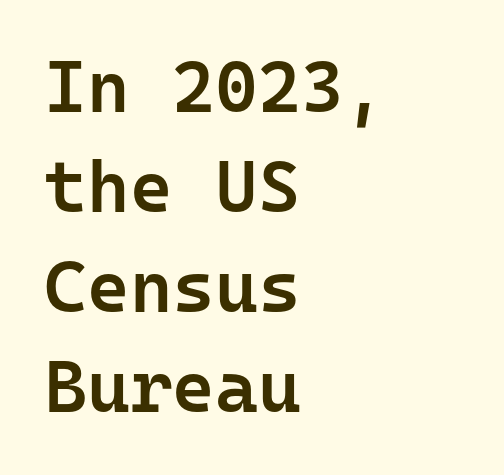
Q: Is the text bold? A: Semi-bold.
Q: Is the text italic (slanted)? A: No, it is upright.
Q: Is the typeface a serif or a sans-serif typeface? A: Sans-serif.
Q: Is the text underlined? A: No.
Q: How is the paragraph aligned? A: Left-aligned.
Q: Is the spacing between letters normal or unusually wide? A: Normal.
Q: Is the spacing between lines tight, normal or loose? A: Normal.
Q: Width (condensed, normal, or wide)? A: Normal.
Q: Stroke contrast? A: Low.
Q: x-height? A: Medium.
Q: Monospaced? A: Yes.
